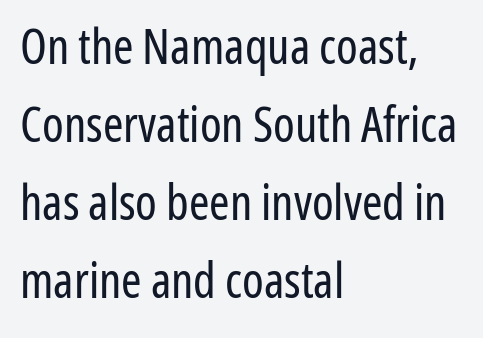
The image shows 49 px regular-weight, condensed sans-serif type, upright; set left-aligned, normal line spacing (1.59x), normal letter spacing, not underlined; low stroke contrast and a medium x-height.
